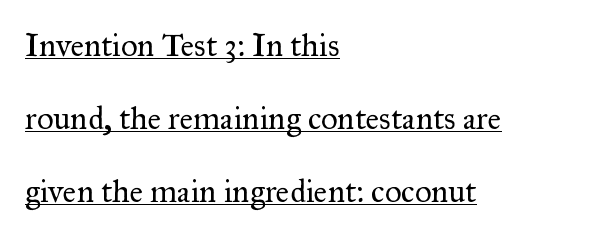
The image shows 32 px regular-weight serif type, upright; set left-aligned, loose line spacing (2.28x), normal letter spacing, underlined; medium stroke contrast and a small x-height.
